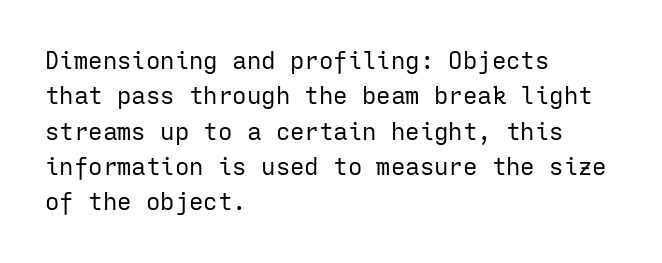
Q: Is the text bold? A: No.
Q: Is the text italic (slanted)? A: No, it is upright.
Q: Is the text underlined? A: No.
Q: How is the paragraph aligned? A: Left-aligned.
Q: Is the spacing between letters normal or unusually wide? A: Normal.
Q: Is the spacing between lines tight, normal or loose? A: Normal.
